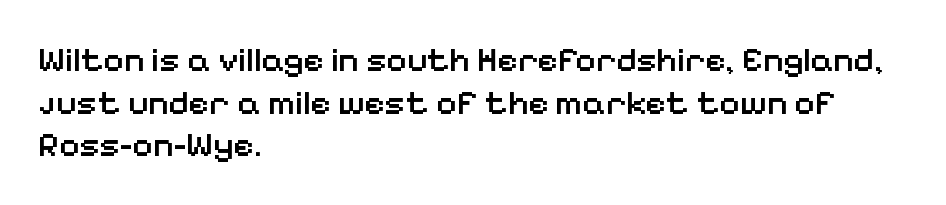
Q: Is the text bold? A: Semi-bold.
Q: Is the text italic (slanted)? A: No, it is upright.
Q: Is the typeface a serif or a sans-serif typeface? A: Sans-serif.
Q: Is the text underlined? A: No.
Q: How is the paragraph aligned? A: Left-aligned.
Q: Is the spacing between letters normal or unusually wide? A: Normal.
Q: Width (condensed, normal, or wide)? A: Normal.
Q: Stroke contrast? A: Low.
Q: x-height? A: Medium.
Q: Monospaced? A: No.
